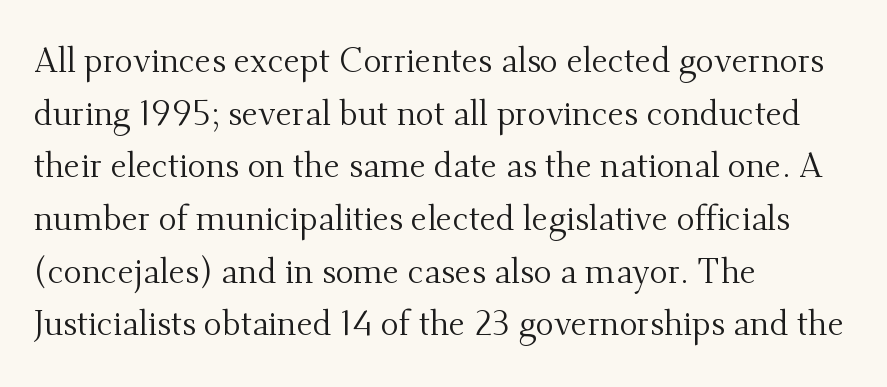
This rendering leaves character spacing at its baseline value. The gap between lines stays unmarked. No extra ink here — the face is not bold. Whoever set this chose a conventional vertical rhythm. Each letter keeps its own natural width here, so spacing adapts to shape. This rendering uses left alignment, leaving the right contour irregular.
